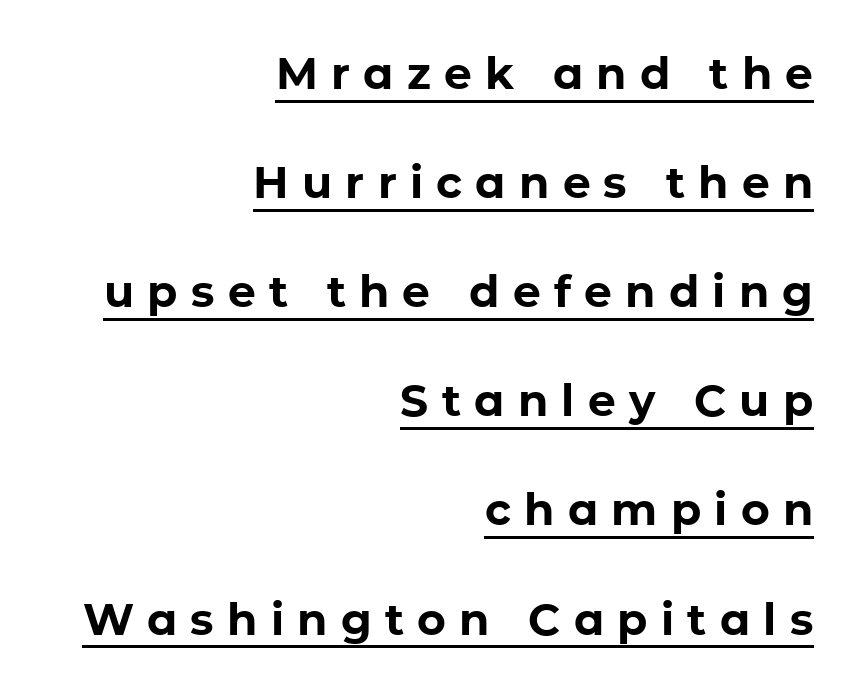
Q: Is the text bold? A: Yes.
Q: Is the text italic (slanted)? A: No, it is upright.
Q: Is the typeface a serif or a sans-serif typeface? A: Sans-serif.
Q: Is the text underlined? A: Yes.
Q: How is the paragraph aligned? A: Right-aligned.
Q: Is the spacing between letters normal or unusually wide? A: Unusually wide.
Q: Is the spacing between lines tight, normal or loose? A: Loose.
Q: Width (condensed, normal, or wide)? A: Normal.
Q: Stroke contrast? A: Low.
Q: x-height? A: Medium.
Q: Monospaced? A: No.
